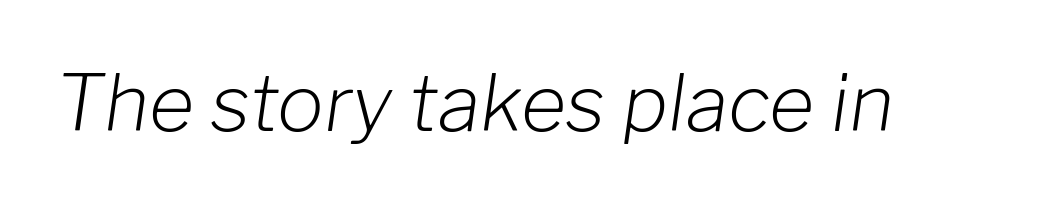
The image shows 78 px light type, italic (leaning right); set normal letter spacing, not underlined; low stroke contrast and a medium x-height.
